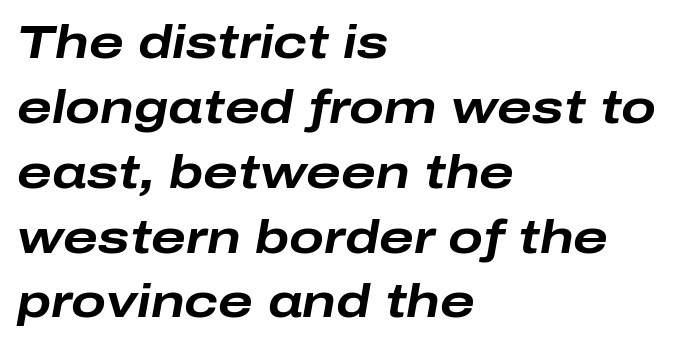
Q: Is the text bold? A: Yes.
Q: Is the text italic (slanted)? A: Yes, it leans right by about 10 degrees.
Q: Is the text underlined? A: No.
Q: How is the paragraph aligned? A: Left-aligned.
Q: Is the spacing between letters normal or unusually wide? A: Normal.
Q: Is the spacing between lines tight, normal or loose? A: Normal.
Q: Width (condensed, normal, or wide)? A: Wide.
Q: Stroke contrast? A: Low.
Q: x-height? A: Medium.
Q: Monospaced? A: No.
